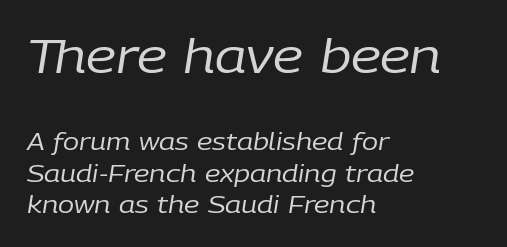
Q: Is the text bold? A: No.
Q: Is the text italic (slanted)? A: Yes, it leans right by about 9 degrees.
Q: Is the text underlined? A: No.
Q: How is the paragraph aligned? A: Left-aligned.
Q: Is the spacing between letters normal or unusually wide? A: Normal.
Q: Is the spacing between lines tight, normal or loose? A: Normal.
Q: Which block of text is set in a larger size, the first (top) or the second (bottom)? A: The first (top) one.
Q: Width (condensed, normal, or wide)? A: Normal.
Q: Stroke contrast? A: Low.
Q: x-height? A: Medium.
Q: Monospaced? A: No.
